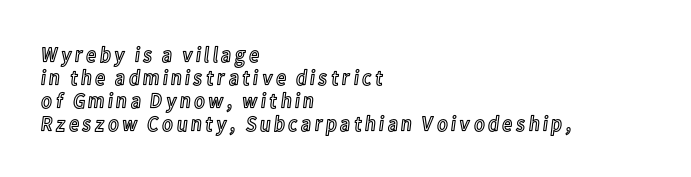
{"underline": "no", "align": "left", "line_spacing": "tight", "line_spacing_ratio": 1.04, "glyph_px": 22}
